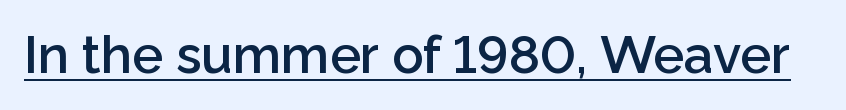
Q: Is the text bold? A: Semi-bold.
Q: Is the text italic (slanted)? A: No, it is upright.
Q: Is the typeface a serif or a sans-serif typeface? A: Sans-serif.
Q: Is the text underlined? A: Yes.
Q: Is the spacing between letters normal or unusually wide? A: Normal.
Q: Width (condensed, normal, or wide)? A: Normal.
Q: Stroke contrast? A: Low.
Q: x-height? A: Medium.
Q: Monospaced? A: No.
